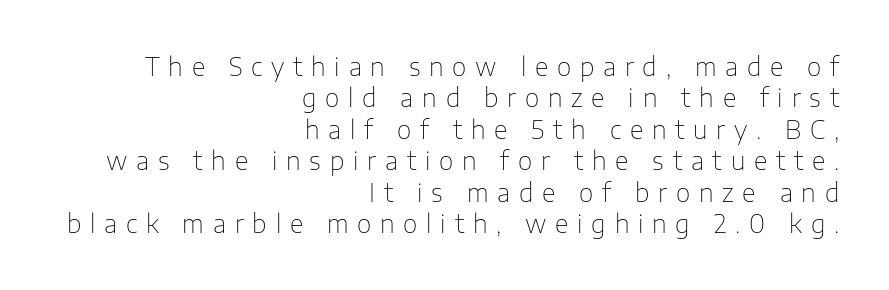
The image shows 25 px text type, upright; set right-aligned, normal line spacing (1.26x), unusually wide letter spacing (+0.35 em), not underlined.
